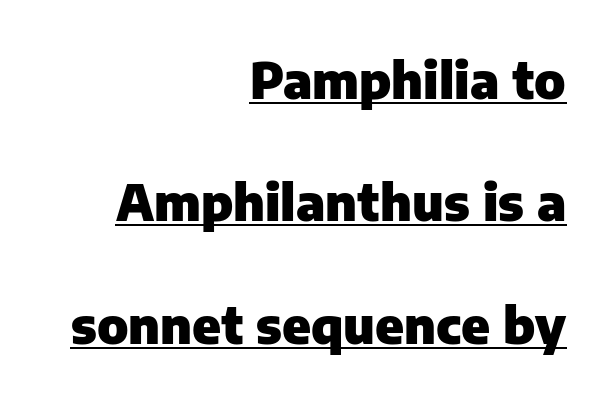
The specimen includes a rule beneath the text block's lines. Visually the block forms a straight wall on the right and a jagged coastline on the left. Reading down the column, the eye jumps a long way to each next line. The designer went with a sans here, leaving each stem footless.
